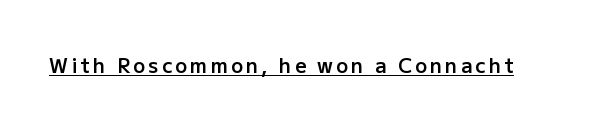
The image shows 20 px text type, upright; set underlined.
